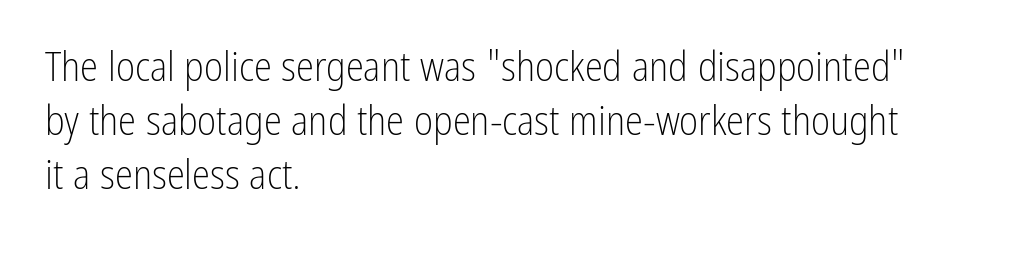
Q: Is the text bold? A: No.
Q: Is the text italic (slanted)? A: No, it is upright.
Q: Is the typeface a serif or a sans-serif typeface? A: Sans-serif.
Q: Is the text underlined? A: No.
Q: How is the paragraph aligned? A: Left-aligned.
Q: Is the spacing between letters normal or unusually wide? A: Normal.
Q: Is the spacing between lines tight, normal or loose? A: Normal.
Q: Width (condensed, normal, or wide)? A: Condensed.
Q: Stroke contrast? A: Low.
Q: x-height? A: Medium.
Q: Monospaced? A: No.
